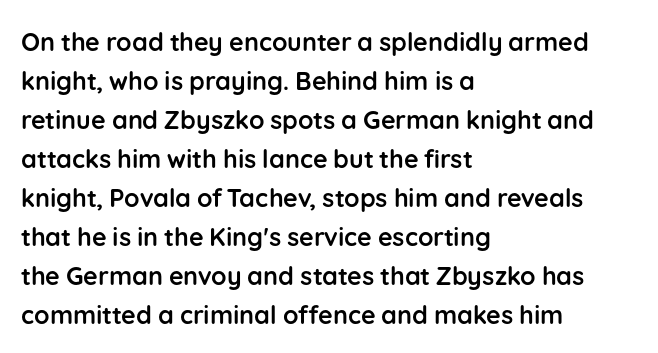
Q: Is the text bold? A: Yes.
Q: Is the text italic (slanted)? A: No, it is upright.
Q: Is the text underlined? A: No.
Q: How is the paragraph aligned? A: Left-aligned.
Q: Is the spacing between letters normal or unusually wide? A: Normal.
Q: Is the spacing between lines tight, normal or loose? A: Normal.
